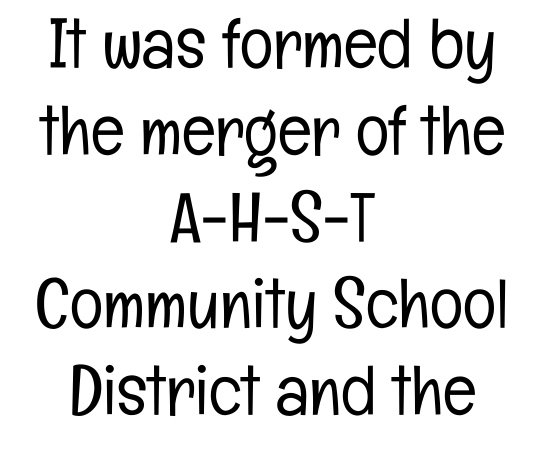
A typesetter would call this proportional, since set widths differ per character. This sample uses plain, unmodified letter spacing. Bare-footed words on every line. A typesetter would label this face a sans.
